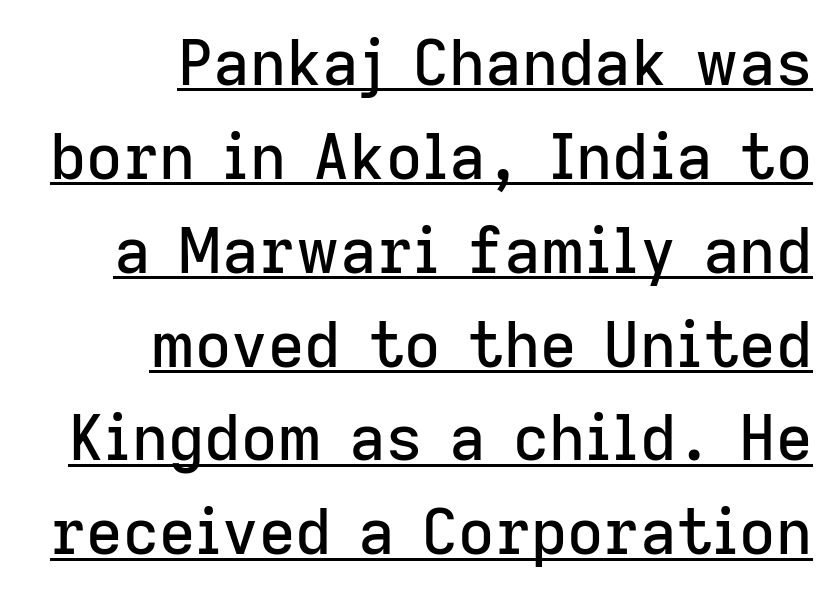
{"serif": "no", "italic": "no", "width": "normal", "stroke_contrast": "low", "x_height": "medium", "monospaced": "no", "underline": "yes", "align": "right", "line_spacing": "normal", "line_spacing_ratio": 1.49, "letter_spacing": "normal", "letter_spacing_em": 0.0, "glyph_px": 63}
